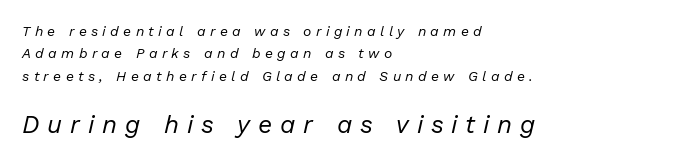
This rendering widens character spacing well past its baseline value. Which of the two is more prominent by size? The second, at the bottom. Horizontal alignment here is leftward, the default for most running prose. A quiet, ordinary-to-light weight characterises the typeface.
